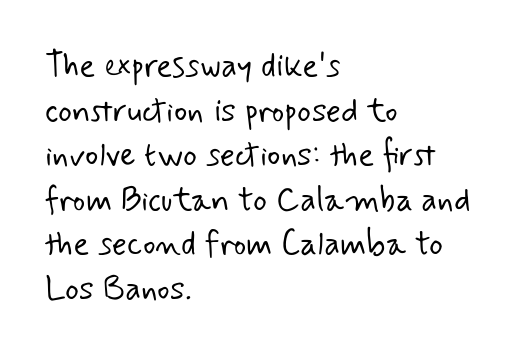
Q: Is the text bold? A: No.
Q: Is the typeface a serif or a sans-serif typeface? A: Sans-serif.
Q: Is the text underlined? A: No.
Q: How is the paragraph aligned? A: Left-aligned.
Q: Is the spacing between letters normal or unusually wide? A: Normal.
Q: Is the spacing between lines tight, normal or loose? A: Normal.
Q: Width (condensed, normal, or wide)? A: Normal.
Q: Stroke contrast? A: Low.
Q: x-height? A: Small.
Q: Monospaced? A: No.
